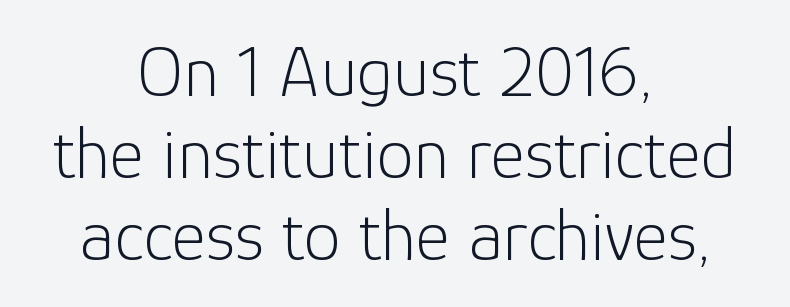
The image shows 74 px light sans-serif type, upright; set centered, tight line spacing (1.11x), normal letter spacing, not underlined; low stroke contrast and a medium x-height.
